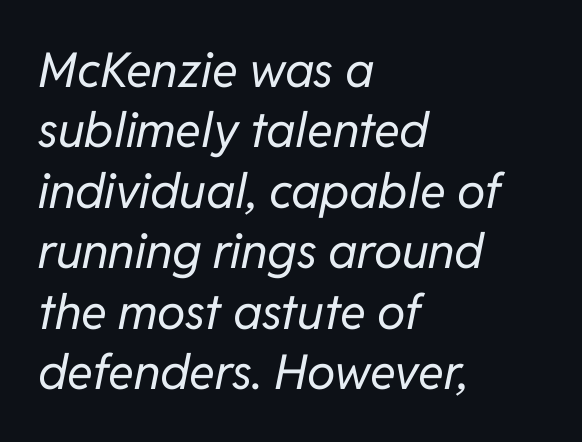
Q: Is the text bold? A: No.
Q: Is the text italic (slanted)? A: Yes, it leans right by about 11 degrees.
Q: Is the text underlined? A: No.
Q: How is the paragraph aligned? A: Left-aligned.
Q: Is the spacing between letters normal or unusually wide? A: Normal.
Q: Is the spacing between lines tight, normal or loose? A: Normal.
Q: Width (condensed, normal, or wide)? A: Normal.
Q: Stroke contrast? A: Low.
Q: x-height? A: Medium.
Q: Monospaced? A: No.
